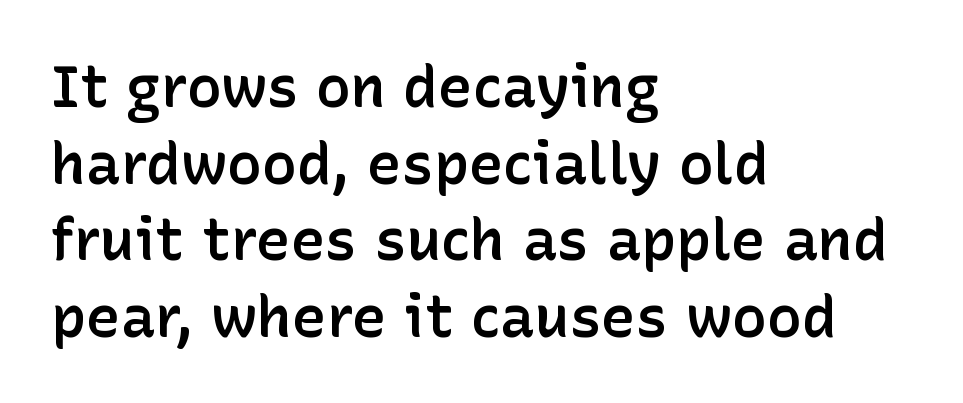
Q: Is the text bold? A: Semi-bold.
Q: Is the text italic (slanted)? A: No, it is upright.
Q: Is the typeface a serif or a sans-serif typeface? A: Sans-serif.
Q: Is the text underlined? A: No.
Q: How is the paragraph aligned? A: Left-aligned.
Q: Is the spacing between letters normal or unusually wide? A: Normal.
Q: Is the spacing between lines tight, normal or loose? A: Normal.
Q: Width (condensed, normal, or wide)? A: Normal.
Q: Stroke contrast? A: Low.
Q: x-height? A: Medium.
Q: Monospaced? A: No.
